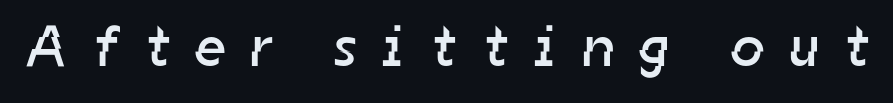
Q: Is the text bold? A: No.
Q: Is the typeface a serif or a sans-serif typeface? A: Sans-serif.
Q: Is the text underlined? A: No.
Q: Is the spacing between letters normal or unusually wide? A: Unusually wide.
Q: Width (condensed, normal, or wide)? A: Normal.
Q: Stroke contrast? A: Low.
Q: x-height? A: Medium.
Q: Monospaced? A: No.
